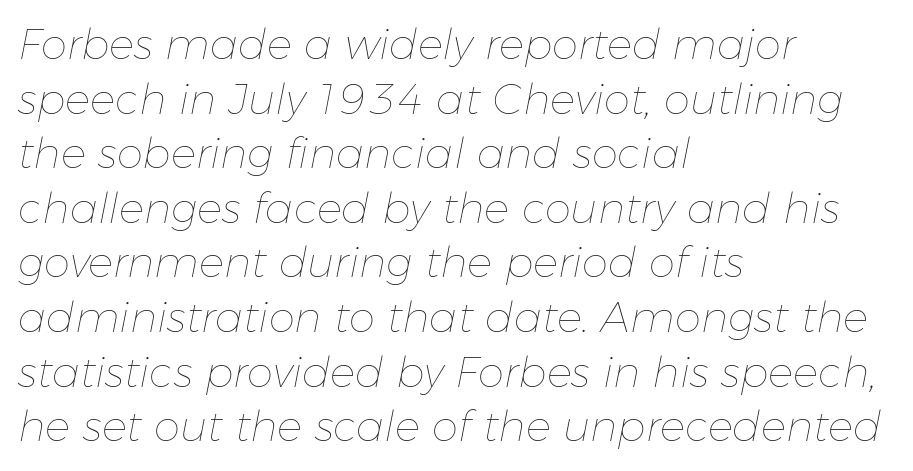
Q: Is the text bold? A: No.
Q: Is the text italic (slanted)? A: Yes, it leans right by about 11 degrees.
Q: Is the text underlined? A: No.
Q: How is the paragraph aligned? A: Left-aligned.
Q: Is the spacing between letters normal or unusually wide? A: Normal.
Q: Is the spacing between lines tight, normal or loose? A: Normal.
Q: Width (condensed, normal, or wide)? A: Normal.
Q: Stroke contrast? A: Low.
Q: x-height? A: Medium.
Q: Monospaced? A: No.
